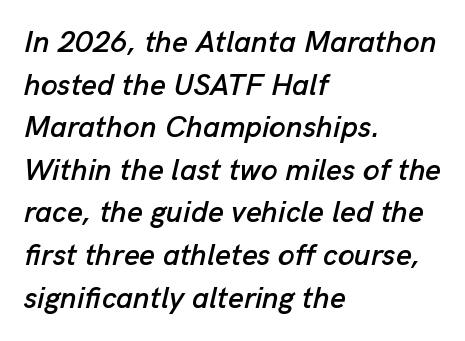
Nobody touched the tracking dial on this one. Is this a fixed-width face? No — the glyphs have proportional, varying widths. Layout note: lines flush left. Slanted lettering throughout. One glance says typical: line gaps are just what's usual. The foot of each line stays bare and open.
